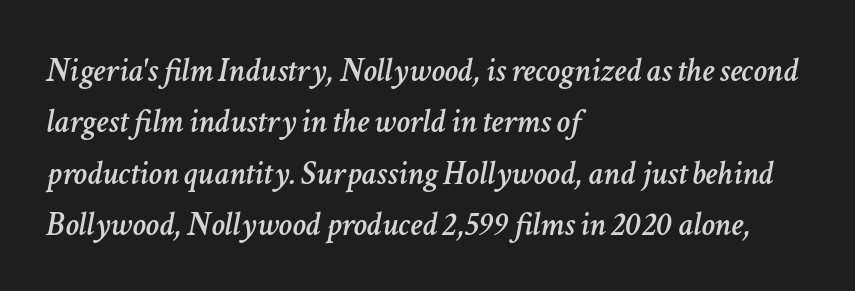
Q: Is the text italic (slanted)? A: Yes, it leans right by about 11 degrees.
Q: Is the text underlined? A: No.
Q: How is the paragraph aligned? A: Left-aligned.
Q: Is the spacing between letters normal or unusually wide? A: Normal.
Q: Is the spacing between lines tight, normal or loose? A: Normal.
Q: Width (condensed, normal, or wide)? A: Normal.
Q: Stroke contrast? A: Low.
Q: x-height? A: Medium.
Q: Monospaced? A: No.
